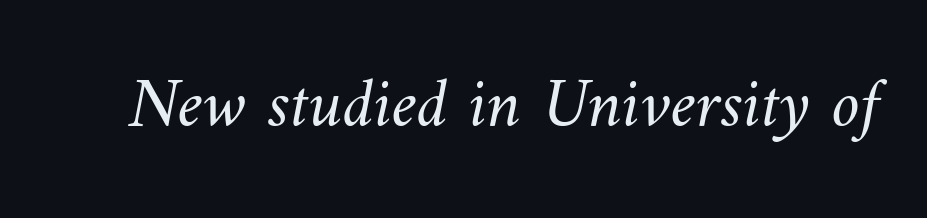
Q: Is the text bold? A: No.
Q: Is the text underlined? A: No.
Q: Is the spacing between letters normal or unusually wide? A: Normal.
Q: Width (condensed, normal, or wide)? A: Normal.
Q: Stroke contrast? A: Medium.
Q: x-height? A: Small.
Q: Monospaced? A: No.
